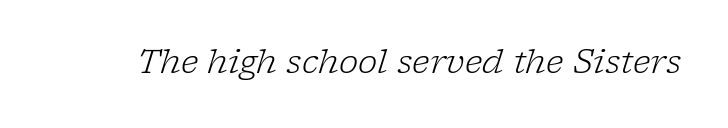
Q: Is the text bold? A: No.
Q: Is the text italic (slanted)? A: Yes, it leans right by about 17 degrees.
Q: Is the typeface a serif or a sans-serif typeface? A: Serif.
Q: Is the text underlined? A: No.
Q: Is the spacing between letters normal or unusually wide? A: Normal.
Q: Width (condensed, normal, or wide)? A: Normal.
Q: Stroke contrast? A: Low.
Q: x-height? A: Medium.
Q: Monospaced? A: No.
